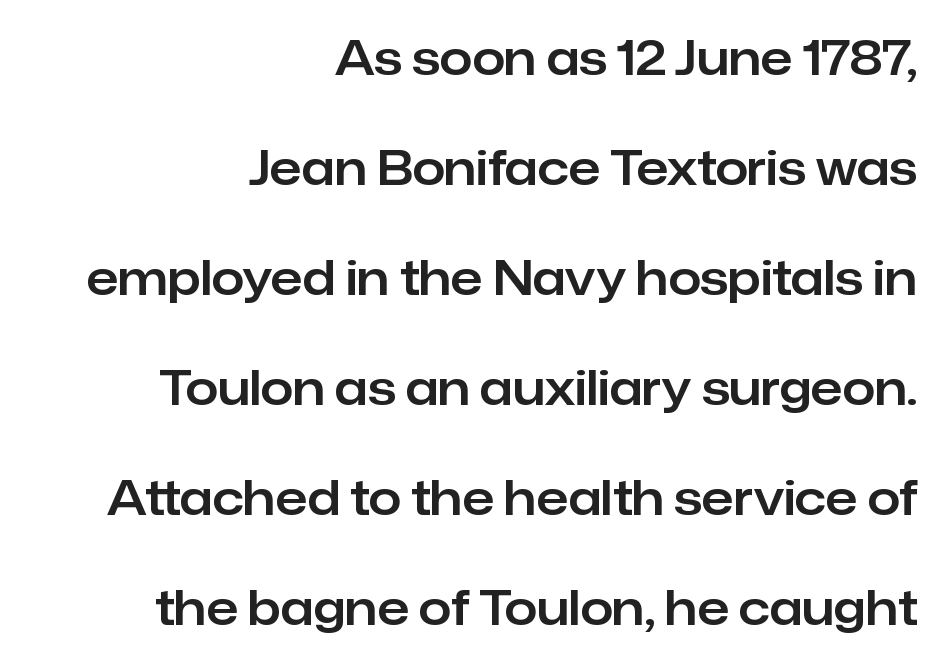
The image shows 47 px sans-serif type, upright; set right-aligned, loose line spacing (2.34x), normal letter spacing, not underlined; low stroke contrast and a medium x-height.
